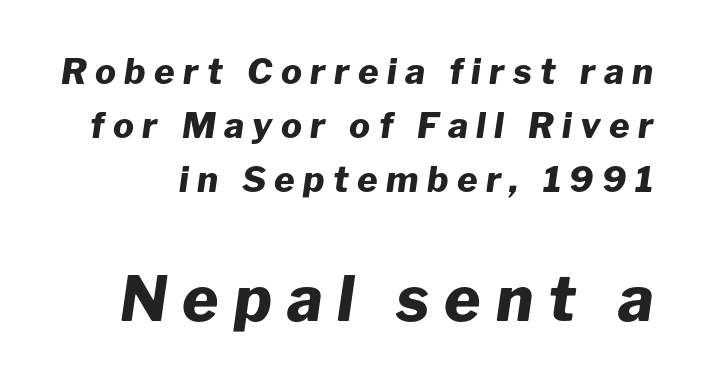
{"italic": "yes", "lean": "right", "slant_degrees": 8, "bold": "yes", "weight": "heavy", "width": "normal", "stroke_contrast": "low", "x_height": "medium", "monospaced": "no", "underline": "no", "line_spacing": "normal", "line_spacing_ratio": 1.54, "letter_spacing": "wide", "letter_spacing_em": 0.24, "larger_block": "second", "size_ratio": 1.77, "glyph_px": 62}
